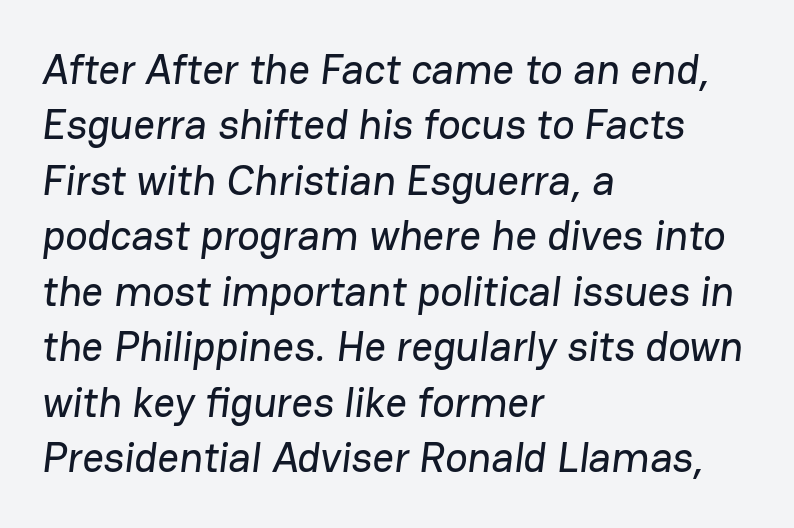
Q: Is the typeface a serif or a sans-serif typeface? A: Sans-serif.
Q: Is the text underlined? A: No.
Q: How is the paragraph aligned? A: Left-aligned.
Q: Is the spacing between letters normal or unusually wide? A: Normal.
Q: Is the spacing between lines tight, normal or loose? A: Normal.
Q: Width (condensed, normal, or wide)? A: Normal.
Q: Stroke contrast? A: Low.
Q: x-height? A: Medium.
Q: Monospaced? A: No.
